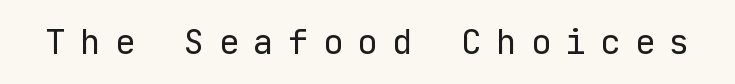
{"serif": "no", "italic": "no", "bold": "no", "weight": "regular", "width": "normal", "stroke_contrast": "low", "x_height": "medium", "underline": "no", "letter_spacing": "wide", "letter_spacing_em": 0.42, "glyph_px": 34}
